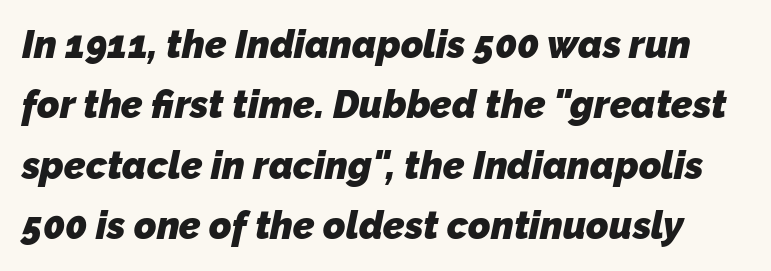
Q: Is the text bold? A: Yes.
Q: Is the typeface a serif or a sans-serif typeface? A: Sans-serif.
Q: Is the text underlined? A: No.
Q: Is the spacing between letters normal or unusually wide? A: Normal.
Q: Is the spacing between lines tight, normal or loose? A: Normal.
Q: Width (condensed, normal, or wide)? A: Normal.
Q: Stroke contrast? A: Low.
Q: x-height? A: Medium.
Q: Monospaced? A: No.
